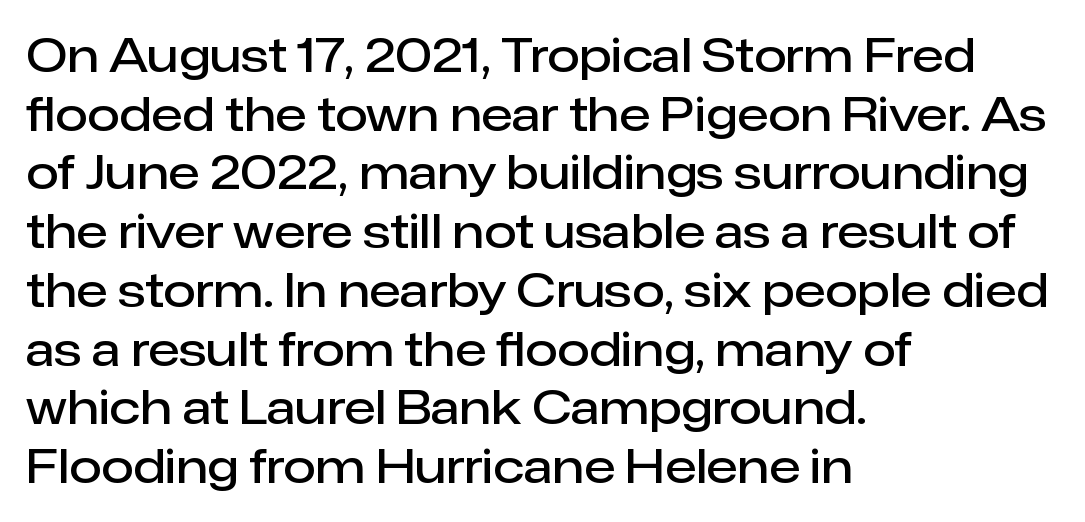
Q: Is the text bold? A: Semi-bold.
Q: Is the text italic (slanted)? A: No, it is upright.
Q: Is the typeface a serif or a sans-serif typeface? A: Sans-serif.
Q: Is the text underlined? A: No.
Q: How is the paragraph aligned? A: Left-aligned.
Q: Is the spacing between letters normal or unusually wide? A: Normal.
Q: Is the spacing between lines tight, normal or loose? A: Normal.
Q: Width (condensed, normal, or wide)? A: Normal.
Q: Stroke contrast? A: Low.
Q: x-height? A: Medium.
Q: Monospaced? A: No.
